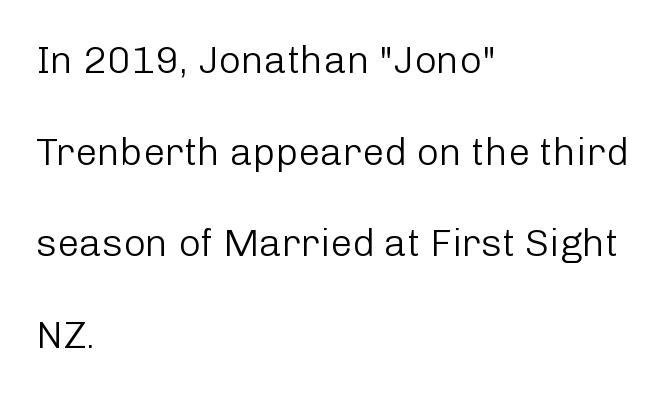
Q: Is the text bold? A: No.
Q: Is the text italic (slanted)? A: No, it is upright.
Q: Is the typeface a serif or a sans-serif typeface? A: Sans-serif.
Q: Is the text underlined? A: No.
Q: How is the paragraph aligned? A: Left-aligned.
Q: Is the spacing between letters normal or unusually wide? A: Normal.
Q: Is the spacing between lines tight, normal or loose? A: Loose.
Q: Width (condensed, normal, or wide)? A: Normal.
Q: Stroke contrast? A: Low.
Q: x-height? A: Medium.
Q: Monospaced? A: No.
